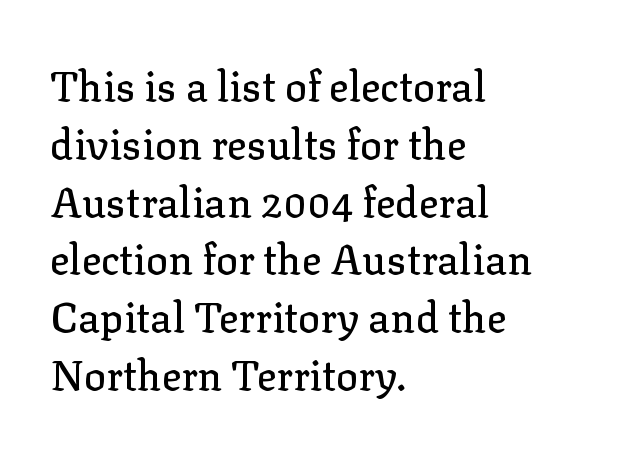
Line starts are locked; line ends wander. Is this a fixed-width face? No — the glyphs have proportional, varying widths. Students, observe: this is what conventionally led text looks like. This rendering features lettering with no underline.
